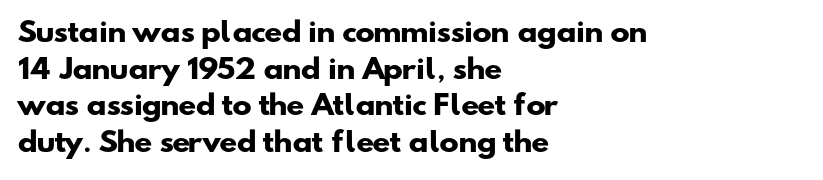
The image shows 26 px bold type; set left-aligned, normal line spacing (1.41x), normal letter spacing, not underlined.
